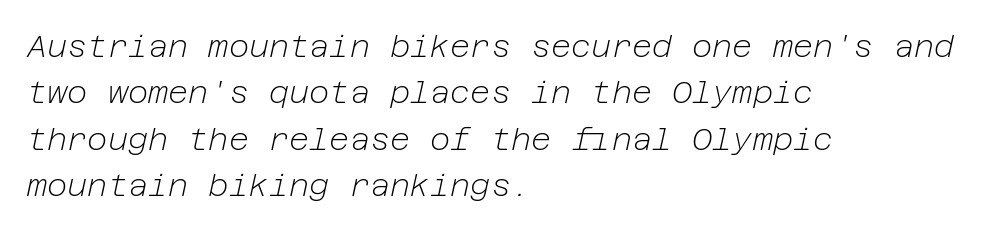
{"italic": "yes", "lean": "right", "slant_degrees": 12, "bold": "no", "weight": "light", "width": "normal", "stroke_contrast": "low", "x_height": "medium", "underline": "no", "align": "left", "line_spacing": "normal", "line_spacing_ratio": 1.5, "letter_spacing": "normal", "letter_spacing_em": 0.0, "glyph_px": 31}
